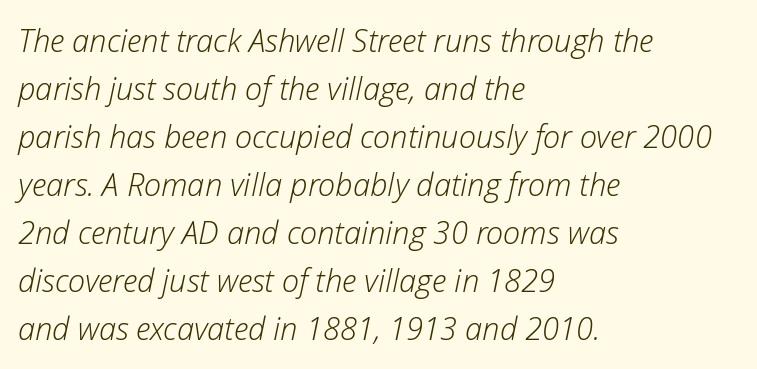
Q: Is the text bold? A: No.
Q: Is the text italic (slanted)? A: Yes, it leans right by about 12 degrees.
Q: Is the text underlined? A: No.
Q: How is the paragraph aligned? A: Left-aligned.
Q: Is the spacing between letters normal or unusually wide? A: Normal.
Q: Is the spacing between lines tight, normal or loose? A: Normal.
Q: Width (condensed, normal, or wide)? A: Normal.
Q: Stroke contrast? A: Low.
Q: x-height? A: Medium.
Q: Monospaced? A: No.
